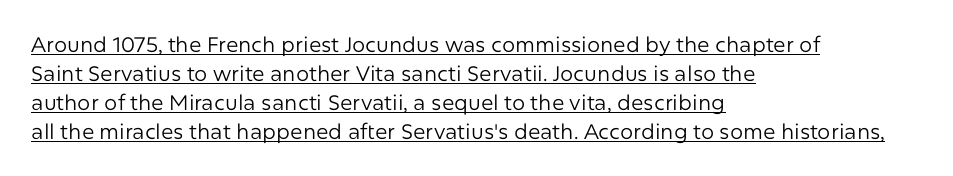
The image shows 21 px text type, upright; set left-aligned, normal line spacing (1.38x), normal letter spacing, underlined.
